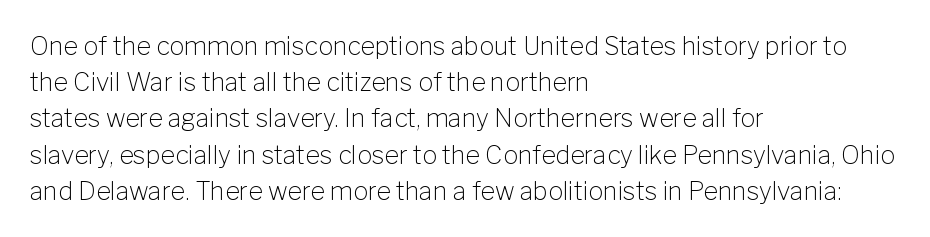
The image shows 25 px text type, upright; set left-aligned, normal line spacing (1.45x), normal letter spacing, not underlined.
